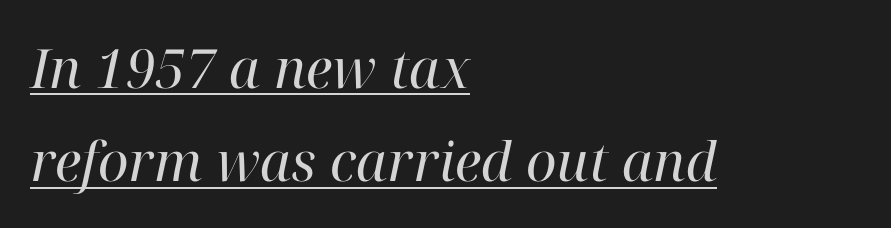
The image shows 54 px regular-weight serif type, italic (leaning right); set left-aligned, line spacing 1.73x, normal letter spacing, underlined; high stroke contrast and a medium x-height.
